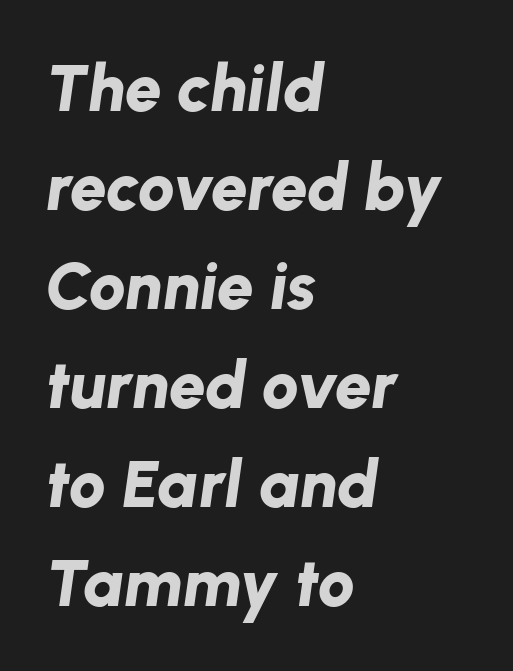
{"italic": "yes", "lean": "right", "slant_degrees": 8, "bold": "yes", "weight": "bold", "width": "normal", "stroke_contrast": "low", "x_height": "medium", "monospaced": "no", "underline": "no", "align": "left", "line_spacing": "normal", "line_spacing_ratio": 1.5, "letter_spacing": "normal", "letter_spacing_em": 0.0, "glyph_px": 66}
